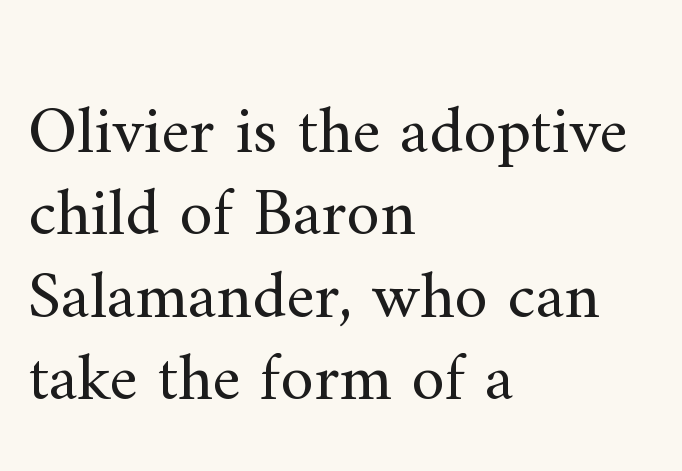
Q: Is the text bold? A: No.
Q: Is the text italic (slanted)? A: No, it is upright.
Q: Is the typeface a serif or a sans-serif typeface? A: Serif.
Q: Is the text underlined? A: No.
Q: How is the paragraph aligned? A: Left-aligned.
Q: Is the spacing between letters normal or unusually wide? A: Normal.
Q: Width (condensed, normal, or wide)? A: Normal.
Q: Stroke contrast? A: Medium.
Q: x-height? A: Small.
Q: Monospaced? A: No.
